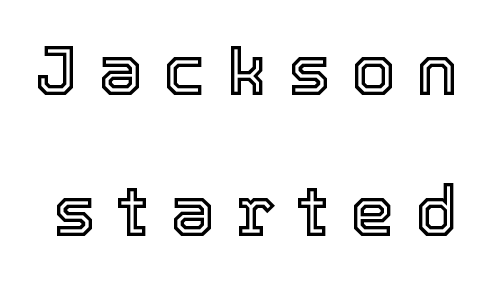
{"italic": "no", "width": "normal", "x_height": "medium", "monospaced": "no", "underline": "no", "line_spacing": "loose", "line_spacing_ratio": 1.99, "letter_spacing": "wide", "letter_spacing_em": 0.29, "glyph_px": 71}
